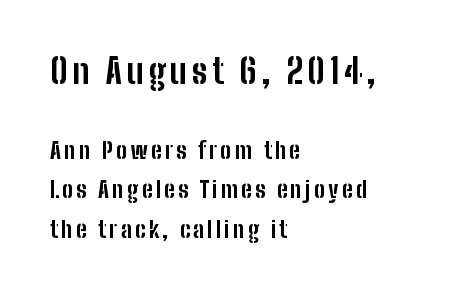
Q: Is the text bold? A: Yes.
Q: Is the text italic (slanted)? A: No, it is upright.
Q: Is the typeface a serif or a sans-serif typeface? A: Sans-serif.
Q: Is the text underlined? A: No.
Q: How is the paragraph aligned? A: Left-aligned.
Q: Which block of text is set in a larger size, the first (top) or the second (bottom)? A: The first (top) one.
Q: Width (condensed, normal, or wide)? A: Condensed.
Q: Stroke contrast? A: Low.
Q: x-height? A: Medium.
Q: Monospaced? A: No.
